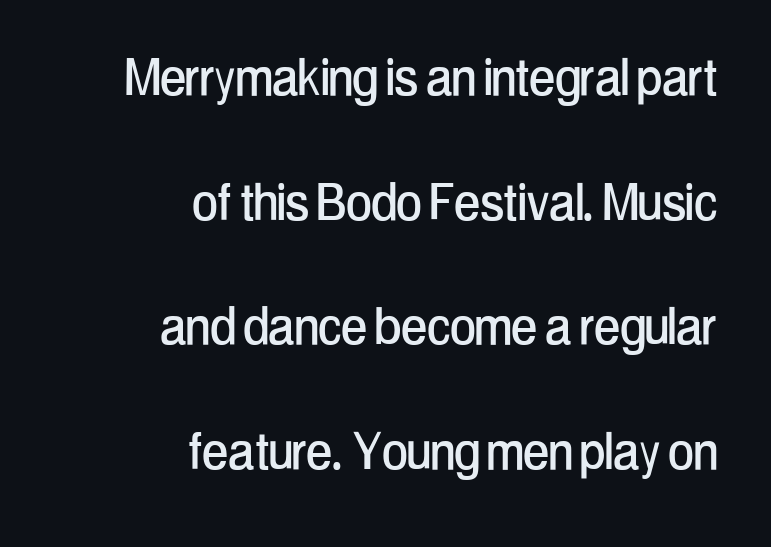
Q: Is the text italic (slanted)? A: No, it is upright.
Q: Is the typeface a serif or a sans-serif typeface? A: Sans-serif.
Q: Is the text underlined? A: No.
Q: How is the paragraph aligned? A: Right-aligned.
Q: Is the spacing between letters normal or unusually wide? A: Normal.
Q: Is the spacing between lines tight, normal or loose? A: Loose.
Q: Width (condensed, normal, or wide)? A: Condensed.
Q: Stroke contrast? A: Low.
Q: x-height? A: Medium.
Q: Monospaced? A: No.
